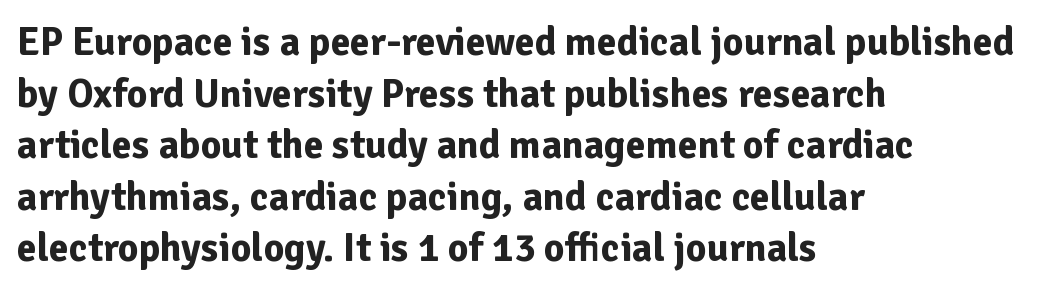
{"serif": "no", "italic": "no", "bold": "yes", "weight": "bold", "width": "normal", "stroke_contrast": "low", "x_height": "medium", "monospaced": "no", "underline": "no", "align": "left", "line_spacing": "normal", "line_spacing_ratio": 1.29, "letter_spacing": "normal", "letter_spacing_em": 0.0, "glyph_px": 40}
